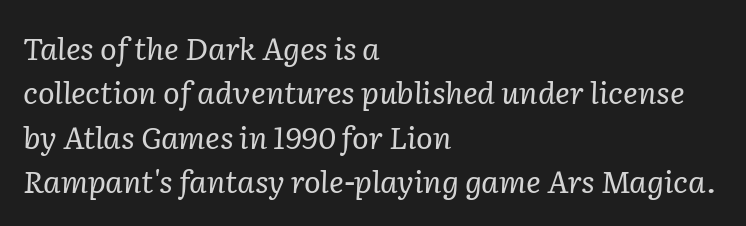
The image shows 31 px regular-weight serif type, italic (leaning right); set left-aligned, normal line spacing (1.43x), normal letter spacing, not underlined; low stroke contrast and a medium x-height.
